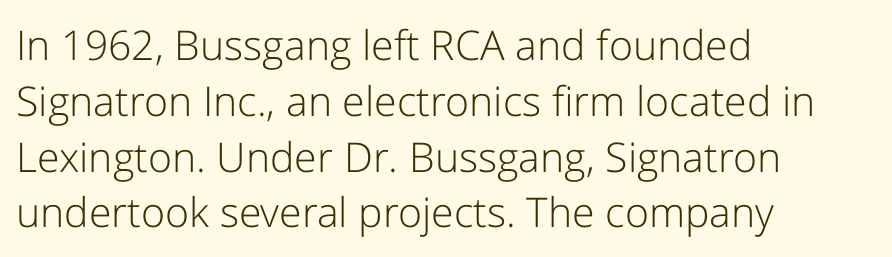
The passage shown is typed in a proportional face where columns would drift. Vertical strokes here are truly vertical. Nothing sits at the stroke ends, so this counts as sans-serif. Baseline-to-baseline distance is the conventional proportion of letter height. Any mark beneath the type? The region is blank. No heavy texture on the line: the type isn't bold.
